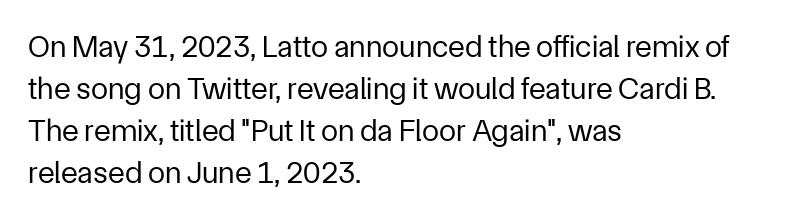
The horizontal fit of the characters is conventional and even. Nobody drew a line under any word here. Honestly, the row spacing looks completely unremarkable. A light-to-regular cut is what we see here. One-word summary of the alignment: left.
